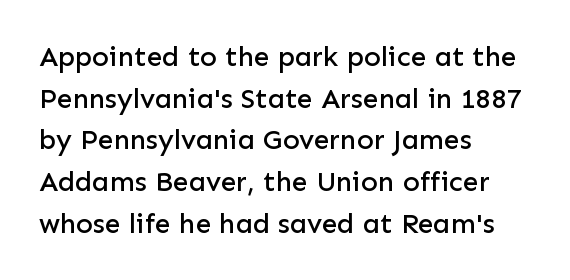
Q: Is the text italic (slanted)? A: No, it is upright.
Q: Is the typeface a serif or a sans-serif typeface? A: Sans-serif.
Q: Is the text underlined? A: No.
Q: How is the paragraph aligned? A: Left-aligned.
Q: Is the spacing between letters normal or unusually wide? A: Normal.
Q: Is the spacing between lines tight, normal or loose? A: Normal.
Q: Width (condensed, normal, or wide)? A: Normal.
Q: Stroke contrast? A: Low.
Q: x-height? A: Medium.
Q: Monospaced? A: No.
